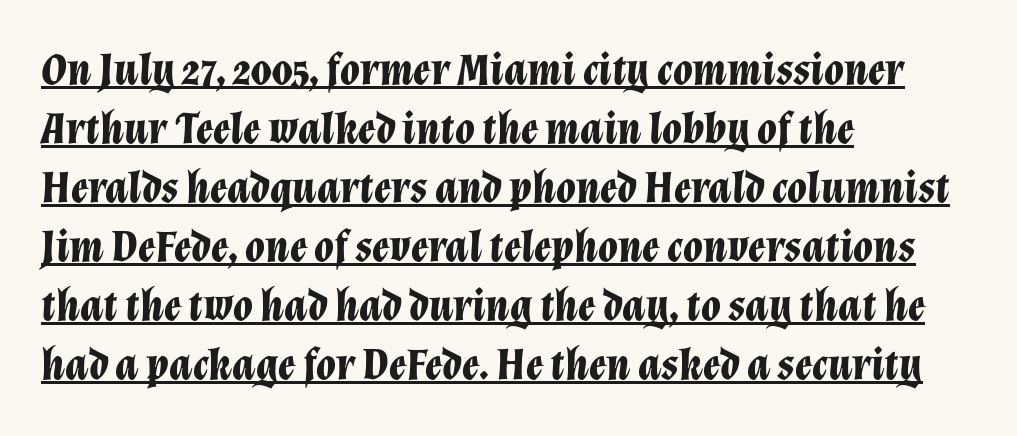
{"italic": "yes", "lean": "right", "slant_degrees": 12, "bold": "yes", "weight": "bold", "width": "normal", "stroke_contrast": "low", "x_height": "medium", "monospaced": "no", "underline": "yes", "align": "left", "line_spacing": "normal", "line_spacing_ratio": 1.31, "letter_spacing": "normal", "letter_spacing_em": 0.0, "glyph_px": 45}
